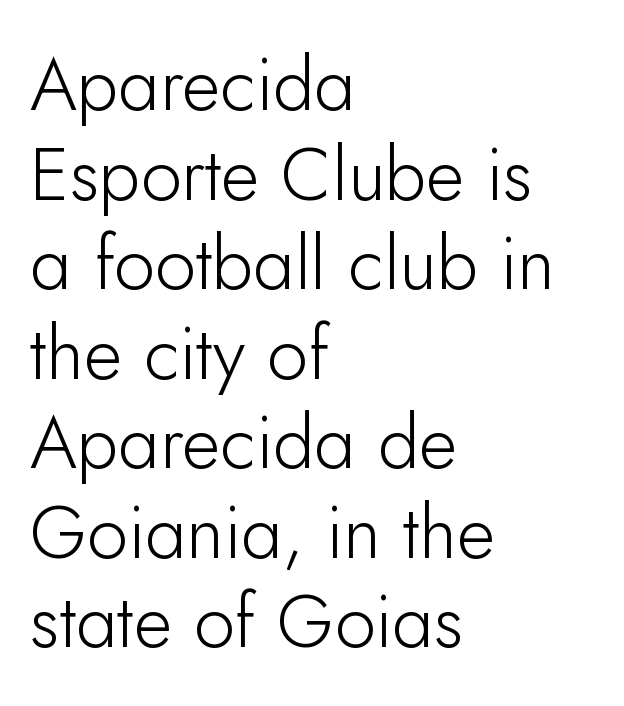
The text block is weighted toward the left margin, trailing off unevenly rightward. Think of a printed novel: that variable character pitch is what you see here. No letter is thick-stroked: the sample isn't bold. A clean baseline with only descenders dipping below it. Grotesque or geometric, the face here clearly has no serifs. A typesetter would mark this as roman, not italic.
